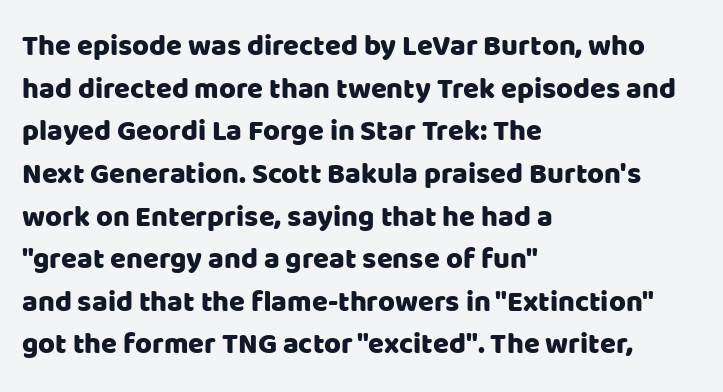
The leading is moderate, giving the passage an even texture. Classification — sans serif. When letters stand straight like this, we call the style roman or upright. A typesetter would call this proportional, since set widths differ per character. The strip under each line holds only bare page. This sample uses plain, unmodified letter spacing.
